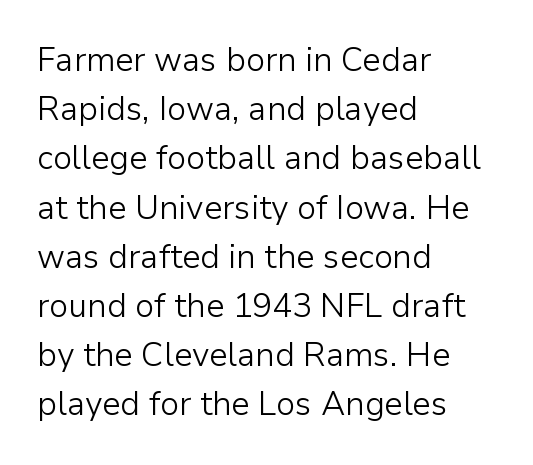
{"serif": "no", "italic": "no", "bold": "no", "weight": "light", "width": "normal", "stroke_contrast": "low", "x_height": "medium", "monospaced": "no", "underline": "no", "align": "left", "line_spacing": "normal", "line_spacing_ratio": 1.49, "letter_spacing": "normal", "letter_spacing_em": 0.0, "glyph_px": 33}
